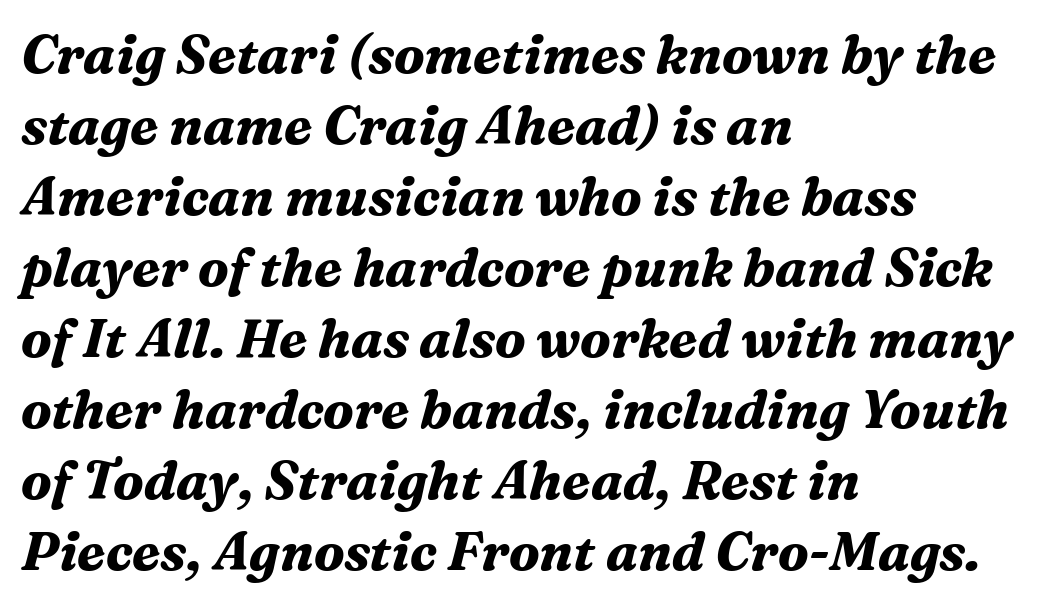
Q: Is the text bold? A: Yes.
Q: Is the text italic (slanted)? A: Yes, it leans right by about 16 degrees.
Q: Is the typeface a serif or a sans-serif typeface? A: Serif.
Q: Is the text underlined? A: No.
Q: How is the paragraph aligned? A: Left-aligned.
Q: Is the spacing between letters normal or unusually wide? A: Normal.
Q: Is the spacing between lines tight, normal or loose? A: Normal.
Q: Width (condensed, normal, or wide)? A: Normal.
Q: Stroke contrast? A: Medium.
Q: x-height? A: Medium.
Q: Monospaced? A: No.
